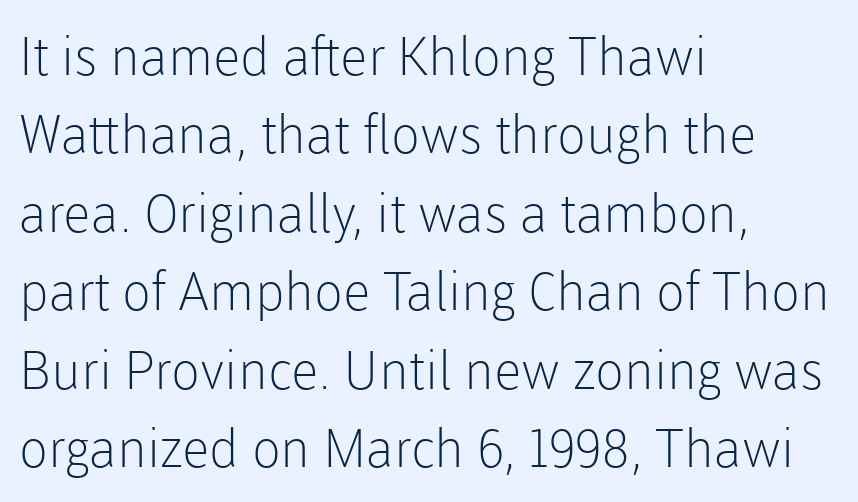
Q: Is the text bold? A: No.
Q: Is the text italic (slanted)? A: No, it is upright.
Q: Is the typeface a serif or a sans-serif typeface? A: Sans-serif.
Q: Is the text underlined? A: No.
Q: How is the paragraph aligned? A: Left-aligned.
Q: Is the spacing between letters normal or unusually wide? A: Normal.
Q: Is the spacing between lines tight, normal or loose? A: Normal.
Q: Width (condensed, normal, or wide)? A: Normal.
Q: Stroke contrast? A: Low.
Q: x-height? A: Medium.
Q: Monospaced? A: No.
